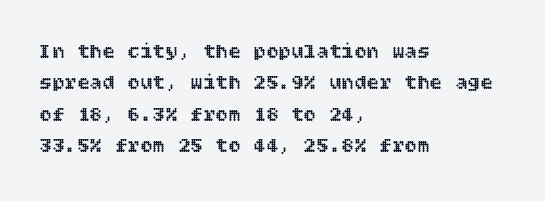
{"italic": "no", "underline": "no", "align": "left", "line_spacing": "normal", "line_spacing_ratio": 1.5, "letter_spacing": "normal", "letter_spacing_em": 0.0, "glyph_px": 21}
